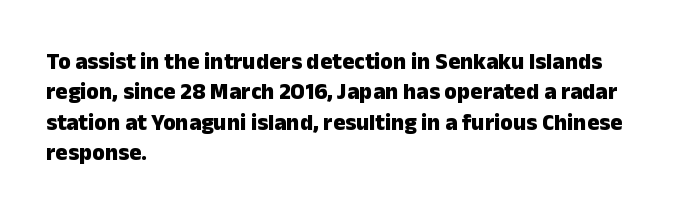
{"italic": "no", "bold": "yes", "underline": "no", "align": "left", "line_spacing": "normal", "line_spacing_ratio": 1.32, "letter_spacing": "normal", "letter_spacing_em": 0.0, "glyph_px": 23}
